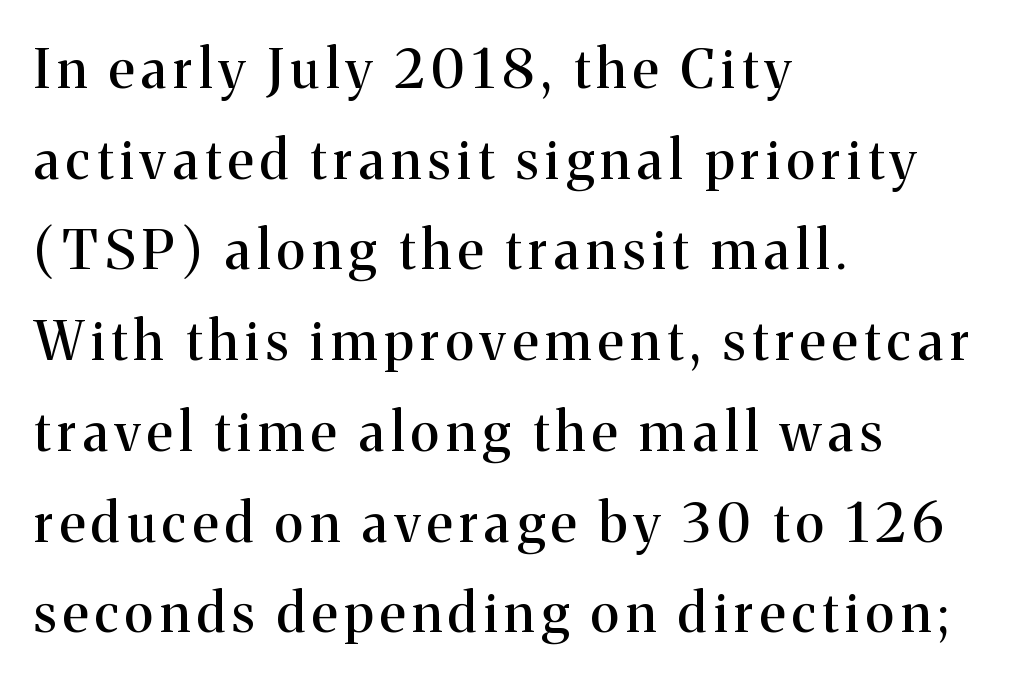
Q: Is the text italic (slanted)? A: No, it is upright.
Q: Is the typeface a serif or a sans-serif typeface? A: Serif.
Q: Is the text underlined? A: No.
Q: How is the paragraph aligned? A: Left-aligned.
Q: Is the spacing between lines tight, normal or loose? A: Normal.
Q: Width (condensed, normal, or wide)? A: Normal.
Q: Stroke contrast? A: Medium.
Q: x-height? A: Medium.
Q: Monospaced? A: No.
